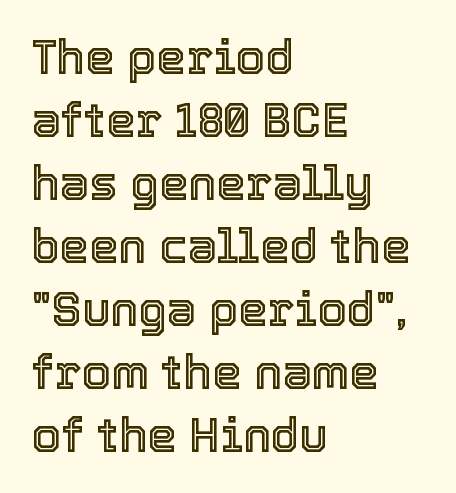
The gaps between neighbouring characters are ordinary and unremarkable. The space between consecutive lines is moderate. Check the space under the baseline: it is left empty. This rendering uses left alignment, leaving the right contour irregular. The axis of the letterforms is exactly vertical. Do the characters align in a grid? No, the font is proportional.
